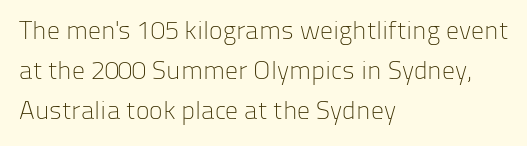
Q: Is the text bold? A: No.
Q: Is the text italic (slanted)? A: No, it is upright.
Q: Is the text underlined? A: No.
Q: How is the paragraph aligned? A: Left-aligned.
Q: Is the spacing between letters normal or unusually wide? A: Normal.
Q: Is the spacing between lines tight, normal or loose? A: Normal.
